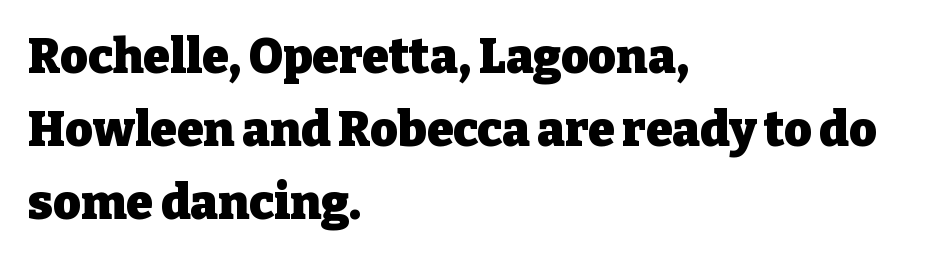
The image shows 48 px heavy serif type, upright; set left-aligned, normal line spacing (1.52x), normal letter spacing, not underlined; low stroke contrast and a medium x-height.
